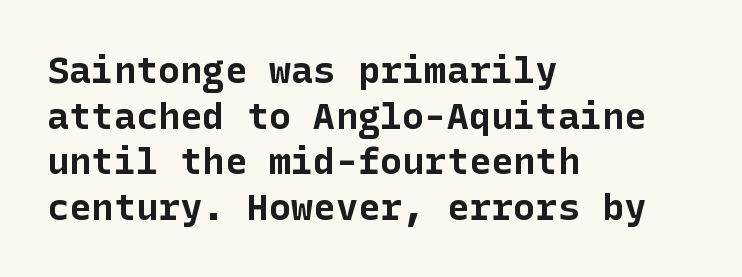
Q: Is the text bold? A: Yes.
Q: Is the text italic (slanted)? A: No, it is upright.
Q: Is the typeface a serif or a sans-serif typeface? A: Sans-serif.
Q: Is the text underlined? A: No.
Q: How is the paragraph aligned? A: Left-aligned.
Q: Is the spacing between letters normal or unusually wide? A: Normal.
Q: Width (condensed, normal, or wide)? A: Normal.
Q: Stroke contrast? A: Low.
Q: x-height? A: Medium.
